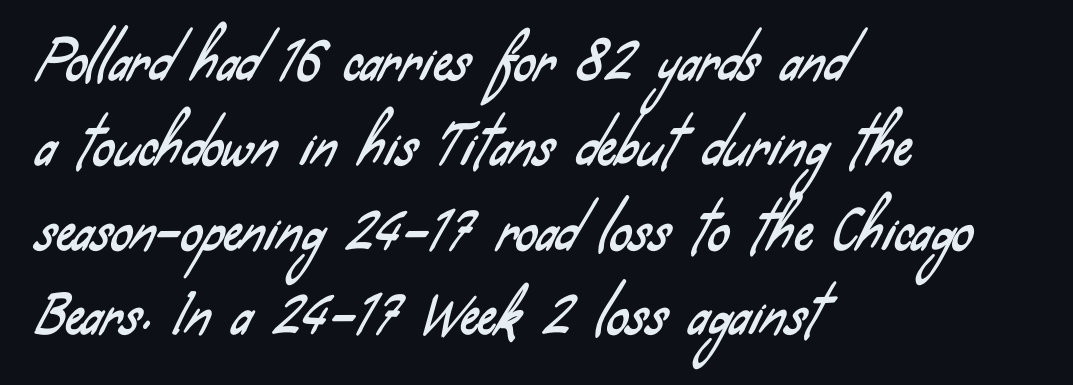
{"serif": "no", "width": "condensed", "stroke_contrast": "low", "x_height": "small", "monospaced": "no", "underline": "no", "align": "left", "line_spacing": "normal", "line_spacing_ratio": 1.6, "letter_spacing": "normal", "letter_spacing_em": 0.0, "glyph_px": 53}
